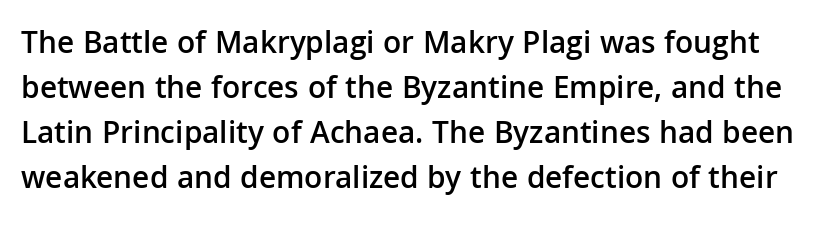
{"serif": "no", "italic": "no", "bold": "semi", "weight": "semibold", "width": "normal", "stroke_contrast": "low", "x_height": "medium", "monospaced": "no", "underline": "no", "line_spacing": "normal", "line_spacing_ratio": 1.41, "letter_spacing": "normal", "letter_spacing_em": 0.0, "glyph_px": 32}
